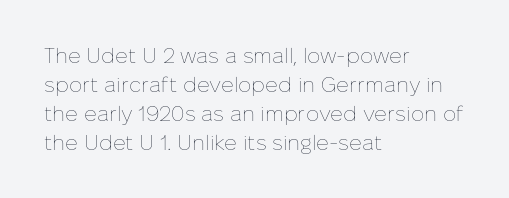
The image shows 21 px text type, upright; set left-aligned, normal line spacing (1.38x), normal letter spacing, not underlined.
